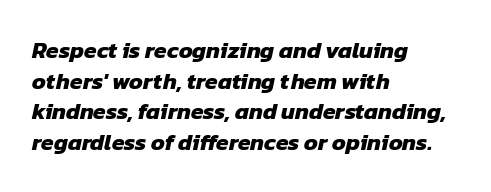
Q: Is the text bold? A: Yes.
Q: Is the text underlined? A: No.
Q: How is the paragraph aligned? A: Left-aligned.
Q: Is the spacing between letters normal or unusually wide? A: Normal.
Q: Is the spacing between lines tight, normal or loose? A: Normal.
